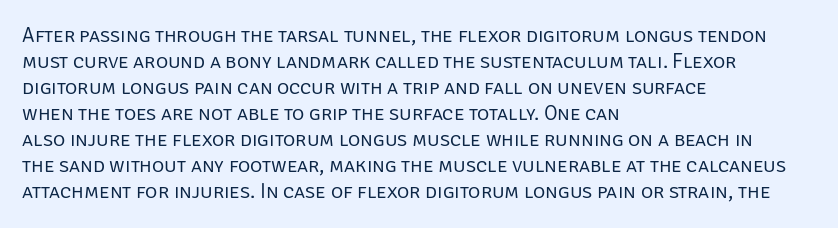
{"italic": "no", "bold": "no", "underline": "no", "align": "left", "line_spacing_ratio": 1.24, "letter_spacing": "normal", "letter_spacing_em": 0.0, "glyph_px": 21}
